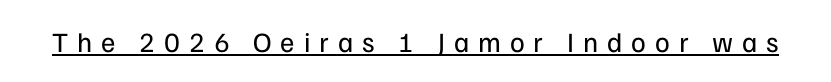
Q: Is the text bold? A: No.
Q: Is the text italic (slanted)? A: No, it is upright.
Q: Is the typeface a serif or a sans-serif typeface? A: Sans-serif.
Q: Is the text underlined? A: Yes.
Q: Is the spacing between letters normal or unusually wide? A: Unusually wide.
Q: Width (condensed, normal, or wide)? A: Normal.
Q: Stroke contrast? A: Low.
Q: x-height? A: Medium.
Q: Monospaced? A: No.
